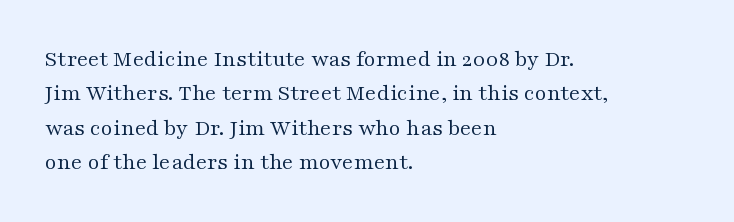
{"italic": "no", "bold": "no", "underline": "no", "align": "left", "line_spacing": "normal", "line_spacing_ratio": 1.49, "letter_spacing": "normal", "letter_spacing_em": 0.0, "glyph_px": 23}
